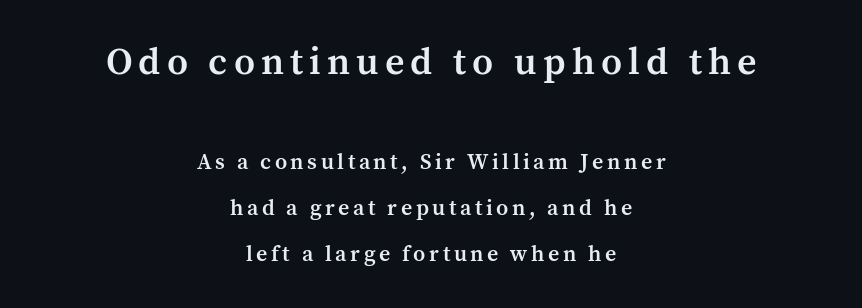
The image shows 38 px semibold serif type, upright; set centered, loose line spacing (2.08x), not underlined; the first (top) block is 1.73x larger; medium stroke contrast and a medium x-height.
